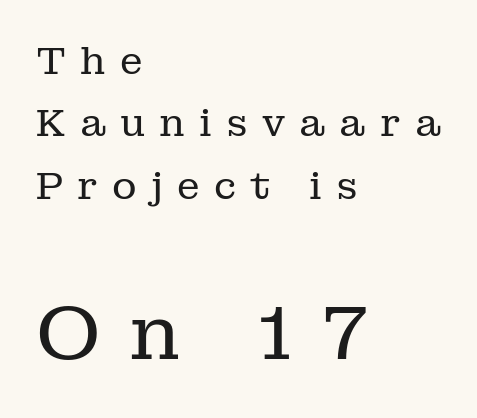
{"serif": "yes", "italic": "no", "bold": "no", "weight": "regular", "width": "normal", "stroke_contrast": "low", "x_height": "medium", "monospaced": "no", "underline": "no", "align": "left", "line_spacing": "normal", "line_spacing_ratio": 1.64, "letter_spacing": "wide", "letter_spacing_em": 0.37, "larger_block": "second", "size_ratio": 2.0, "glyph_px": 76}
